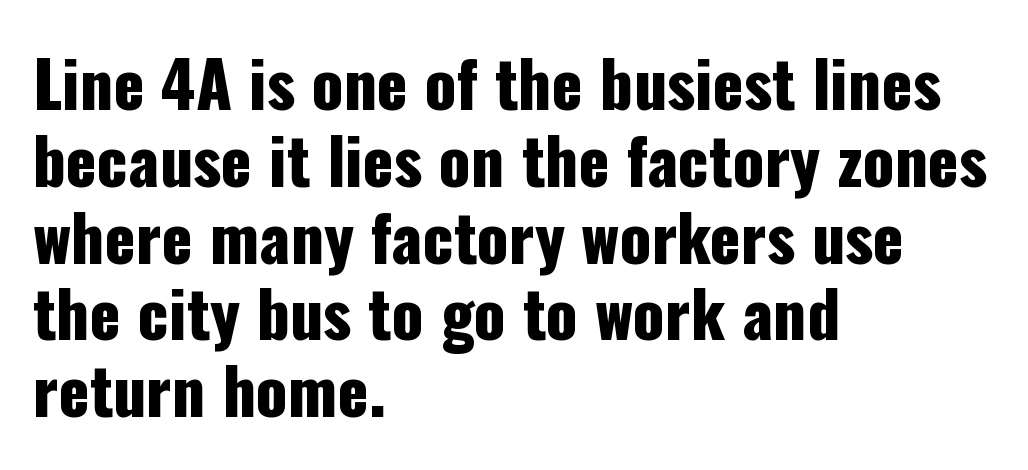
Type style note: lacks serifs. Line beginnings align vertically; line endings do not. Honestly, the letter spacing is just normal — you wouldn't notice it. The type sits square on the baseline with zero lean.
